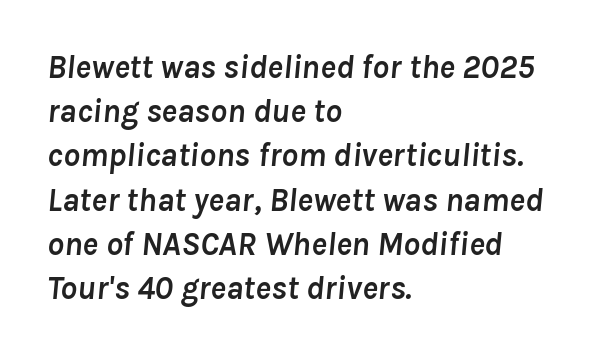
The image shows 33 px semibold type, italic (leaning right); set left-aligned, normal line spacing (1.34x), normal letter spacing, not underlined; low stroke contrast and a medium x-height.
